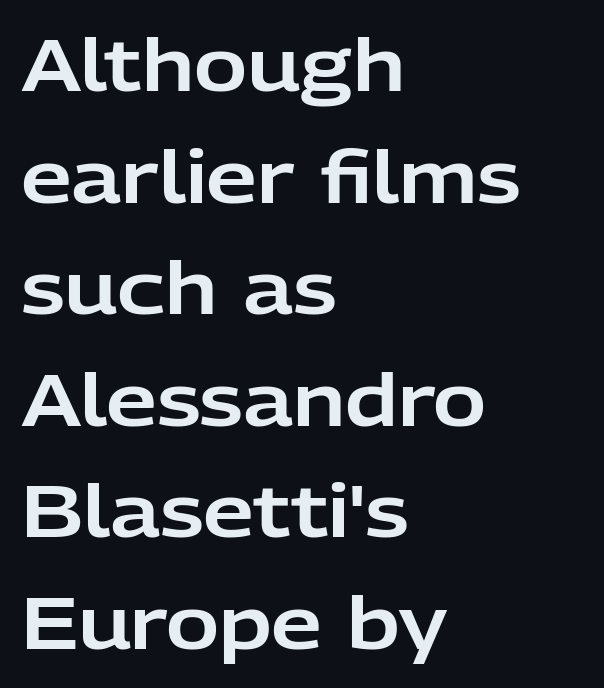
{"serif": "no", "italic": "no", "width": "normal", "stroke_contrast": "low", "x_height": "medium", "monospaced": "no", "underline": "no", "align": "left", "line_spacing": "normal", "line_spacing_ratio": 1.55, "letter_spacing": "normal", "letter_spacing_em": 0.0, "glyph_px": 72}
